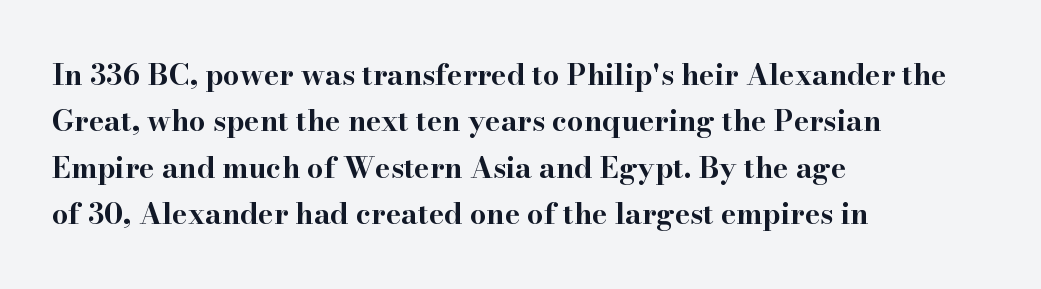
The block of text has a typical density, with ordinary space between rows. The rendering uses natural spacing where letterforms have individual widths. The words here are not underlined. The ragged edge is on the right, which tells us the setting is flush left.
